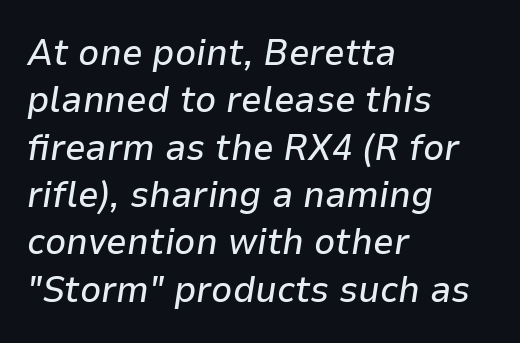
The image shows 37 px text type, italic (leaning right); set left-aligned, normal line spacing (1.28x), normal letter spacing, not underlined; low stroke contrast and a medium x-height.
